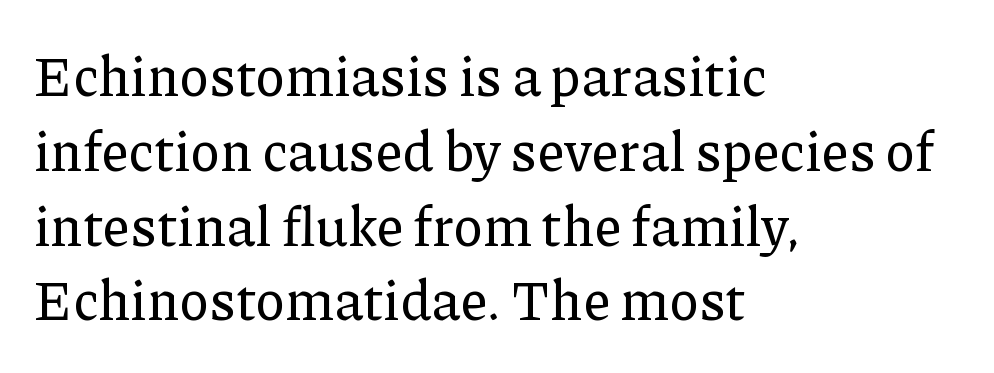
Q: Is the text italic (slanted)? A: No, it is upright.
Q: Is the typeface a serif or a sans-serif typeface? A: Serif.
Q: Is the text underlined? A: No.
Q: How is the paragraph aligned? A: Left-aligned.
Q: Is the spacing between letters normal or unusually wide? A: Normal.
Q: Is the spacing between lines tight, normal or loose? A: Normal.
Q: Width (condensed, normal, or wide)? A: Normal.
Q: Stroke contrast? A: Low.
Q: x-height? A: Medium.
Q: Monospaced? A: No.
